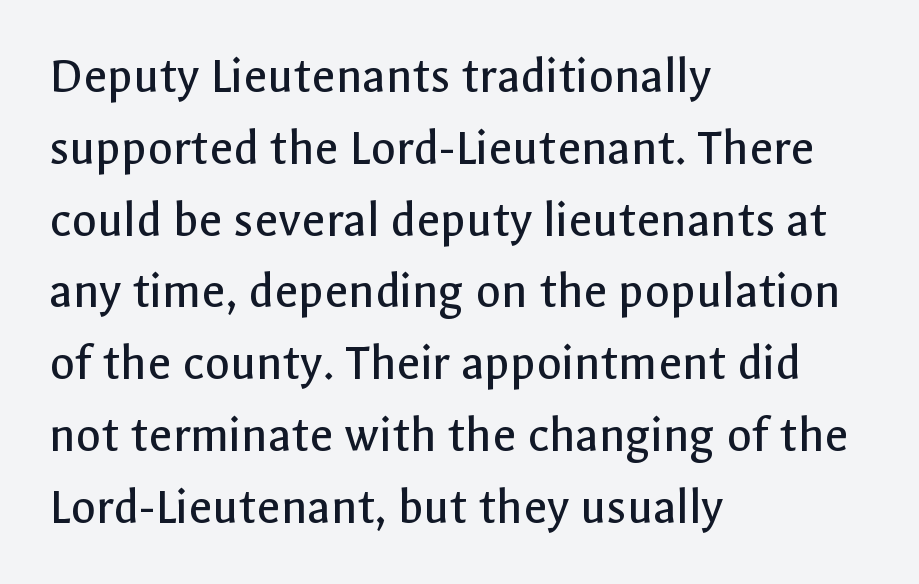
The letters advance in unequal steps, a hallmark of proportional type. Observe the ordinary spacing: letters are neighbours, not strangers. The typeface has the unassuming heft of standard copy or less. The rag falls on the right side of this text block. The font's upright variant was chosen for this text. A bare baseline throughout the passage.
